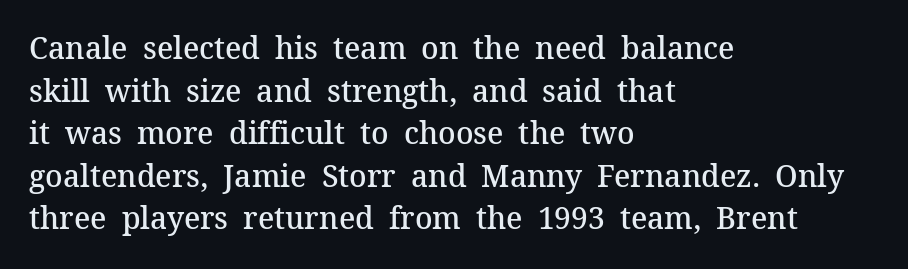
The image shows 30 px semibold serif type, upright; set left-aligned, normal line spacing (1.42x), normal letter spacing, not underlined; medium stroke contrast and a medium x-height.
